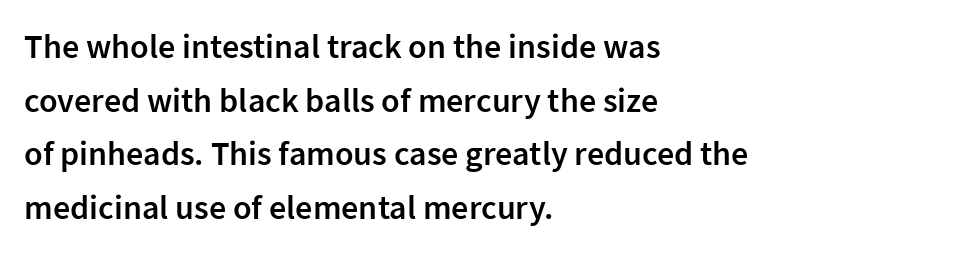
The image shows 34 px semibold sans-serif type, upright; set left-aligned, normal line spacing (1.58x), normal letter spacing, not underlined; low stroke contrast and a medium x-height.
